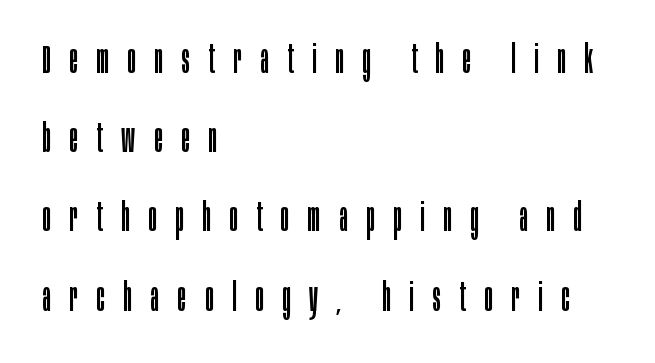
Q: Is the text bold? A: No.
Q: Is the text italic (slanted)? A: No, it is upright.
Q: Is the typeface a serif or a sans-serif typeface? A: Sans-serif.
Q: Is the text underlined? A: No.
Q: How is the paragraph aligned? A: Left-aligned.
Q: Is the spacing between letters normal or unusually wide? A: Unusually wide.
Q: Is the spacing between lines tight, normal or loose? A: Loose.
Q: Width (condensed, normal, or wide)? A: Condensed.
Q: Stroke contrast? A: Low.
Q: x-height? A: Large.
Q: Monospaced? A: No.
